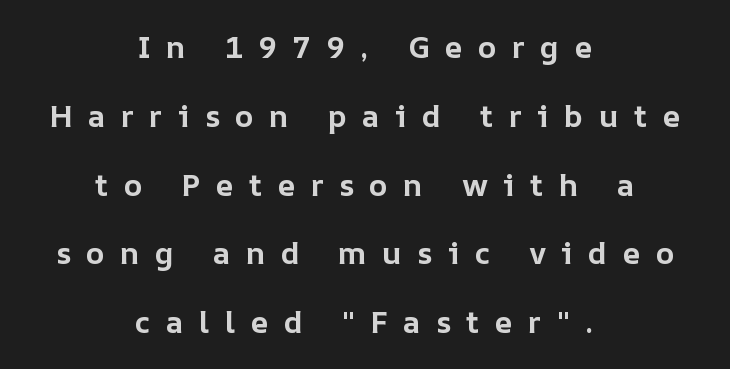
{"italic": "no", "bold": "yes", "weight": "bold", "width": "normal", "stroke_contrast": "low", "x_height": "medium", "monospaced": "no", "underline": "no", "align": "center", "line_spacing": "loose", "line_spacing_ratio": 2.22, "letter_spacing": "wide", "letter_spacing_em": 0.49, "glyph_px": 31}
